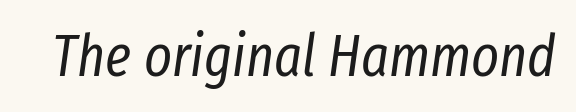
The image shows 59 px regular-weight, condensed type, italic (leaning right); set normal letter spacing, not underlined; low stroke contrast and a medium x-height.
